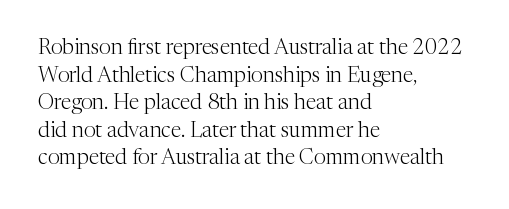
{"italic": "no", "bold": "no", "underline": "no", "align": "left", "line_spacing": "normal", "line_spacing_ratio": 1.31, "letter_spacing": "normal", "letter_spacing_em": 0.0, "glyph_px": 21}
